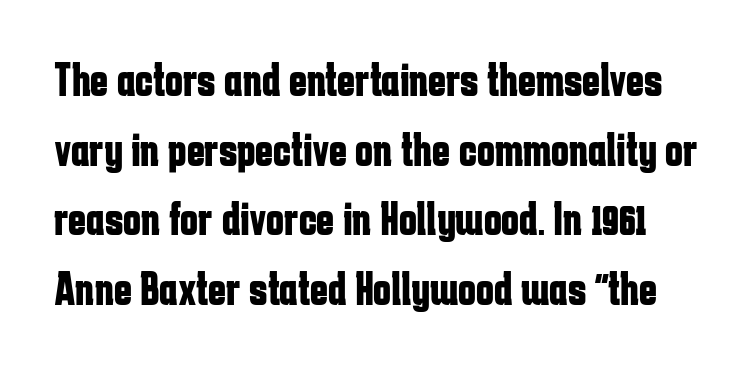
The image shows 48 px bold, condensed sans-serif type, upright; set normal line spacing (1.45x), normal letter spacing, not underlined; low stroke contrast and a medium x-height.
